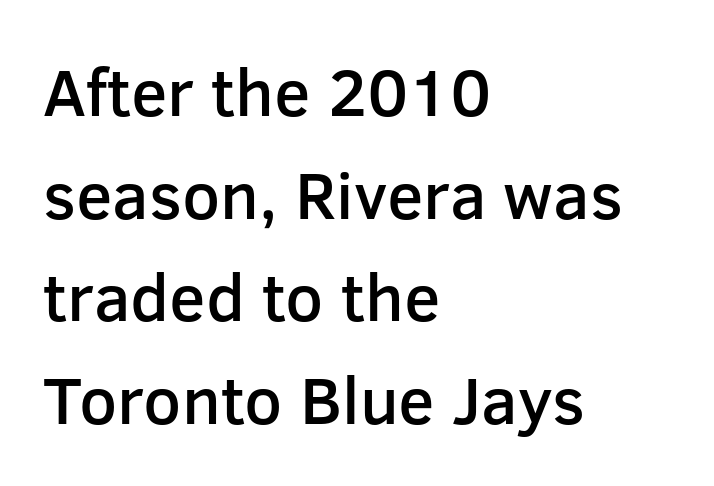
{"serif": "no", "italic": "no", "bold": "semi", "weight": "semibold", "width": "normal", "stroke_contrast": "low", "x_height": "medium", "monospaced": "no", "underline": "no", "align": "left", "line_spacing": "normal", "line_spacing_ratio": 1.53, "letter_spacing": "normal", "letter_spacing_em": 0.0, "glyph_px": 67}
